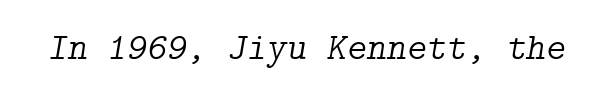
{"serif": "yes", "italic": "yes", "lean": "right", "slant_degrees": 9, "bold": "no", "weight": "light", "width": "normal", "stroke_contrast": "low", "x_height": "medium", "underline": "no", "letter_spacing": "normal", "letter_spacing_em": 0.0, "glyph_px": 38}
